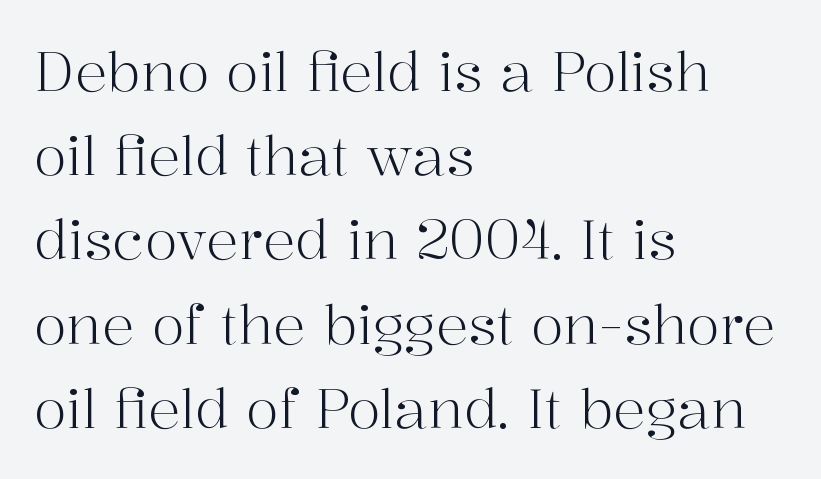
The image shows 54 px light serif type, upright; set left-aligned, normal line spacing (1.56x), normal letter spacing, not underlined; high stroke contrast and a medium x-height.
